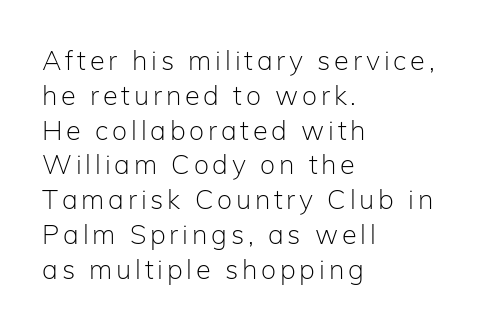
Q: Is the text bold? A: No.
Q: Is the text italic (slanted)? A: No, it is upright.
Q: Is the text underlined? A: No.
Q: How is the paragraph aligned? A: Left-aligned.
Q: Is the spacing between lines tight, normal or loose? A: Normal.
